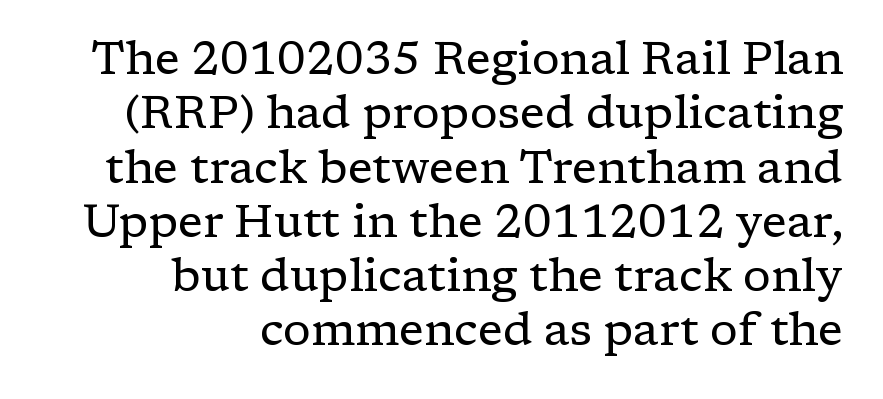
Characters remain perfectly vertical along every line. Each letter's strokes conclude with small projecting serifs. Students, note that the glyphs here touch the page at normal intervals. Letters have the restrained weight of plain body copy at most.
